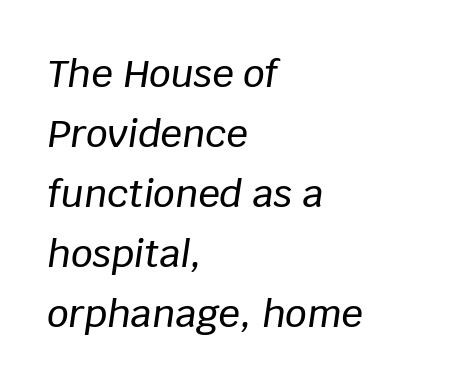
Q: Is the text italic (slanted)? A: Yes, it leans right by about 8 degrees.
Q: Is the text underlined? A: No.
Q: How is the paragraph aligned? A: Left-aligned.
Q: Is the spacing between letters normal or unusually wide? A: Normal.
Q: Is the spacing between lines tight, normal or loose? A: Normal.
Q: Width (condensed, normal, or wide)? A: Normal.
Q: Stroke contrast? A: Low.
Q: x-height? A: Large.
Q: Monospaced? A: No.
